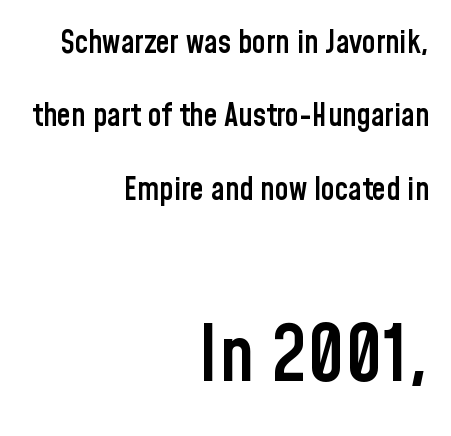
Q: Is the text bold? A: Semi-bold.
Q: Is the text italic (slanted)? A: No, it is upright.
Q: Is the typeface a serif or a sans-serif typeface? A: Sans-serif.
Q: Is the text underlined? A: No.
Q: How is the paragraph aligned? A: Right-aligned.
Q: Is the spacing between letters normal or unusually wide? A: Normal.
Q: Is the spacing between lines tight, normal or loose? A: Loose.
Q: Which block of text is set in a larger size, the first (top) or the second (bottom)? A: The second (bottom) one.
Q: Width (condensed, normal, or wide)? A: Condensed.
Q: Stroke contrast? A: Low.
Q: x-height? A: Medium.
Q: Monospaced? A: No.
